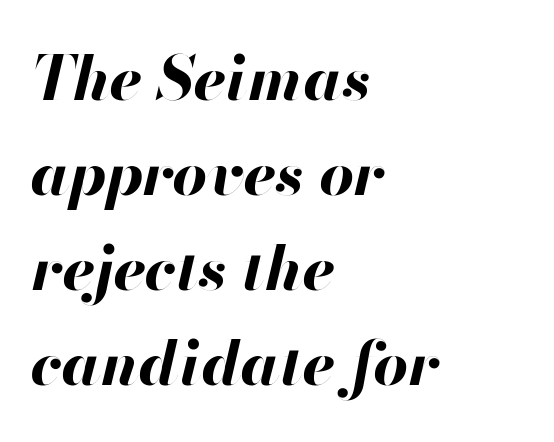
{"italic": "yes", "lean": "right", "slant_degrees": 13, "bold": "yes", "weight": "bold", "width": "normal", "stroke_contrast": "high", "x_height": "small", "monospaced": "no", "underline": "no", "align": "left", "line_spacing": "normal", "line_spacing_ratio": 1.56, "letter_spacing": "normal", "letter_spacing_em": 0.0, "glyph_px": 61}
